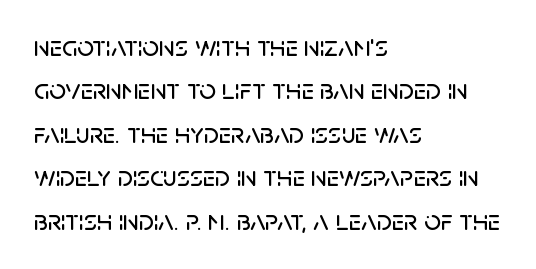
A typesetter would call this proportional, since set widths differ per character. Rule under the text: the space is simply empty. This block has exactly the height ordinary leading produces. Line beginnings align vertically; line endings do not.
